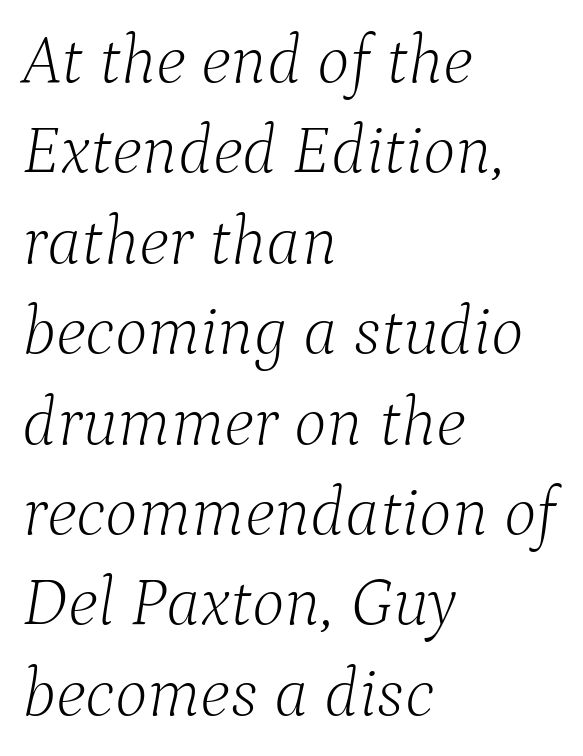
Q: Is the text bold? A: No.
Q: Is the text italic (slanted)? A: Yes, it leans right by about 9 degrees.
Q: Is the typeface a serif or a sans-serif typeface? A: Serif.
Q: Is the text underlined? A: No.
Q: How is the paragraph aligned? A: Left-aligned.
Q: Is the spacing between letters normal or unusually wide? A: Normal.
Q: Is the spacing between lines tight, normal or loose? A: Normal.
Q: Width (condensed, normal, or wide)? A: Normal.
Q: Stroke contrast? A: Low.
Q: x-height? A: Medium.
Q: Monospaced? A: No.
